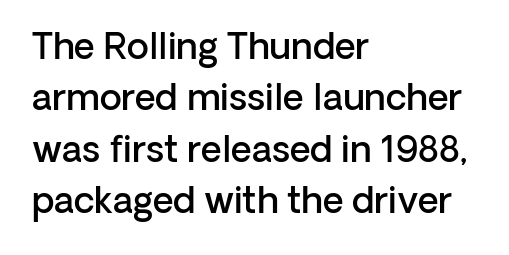
Q: Is the text bold? A: Semi-bold.
Q: Is the text italic (slanted)? A: No, it is upright.
Q: Is the typeface a serif or a sans-serif typeface? A: Sans-serif.
Q: Is the text underlined? A: No.
Q: How is the paragraph aligned? A: Left-aligned.
Q: Is the spacing between letters normal or unusually wide? A: Normal.
Q: Is the spacing between lines tight, normal or loose? A: Normal.
Q: Width (condensed, normal, or wide)? A: Normal.
Q: Stroke contrast? A: Low.
Q: x-height? A: Medium.
Q: Monospaced? A: No.
